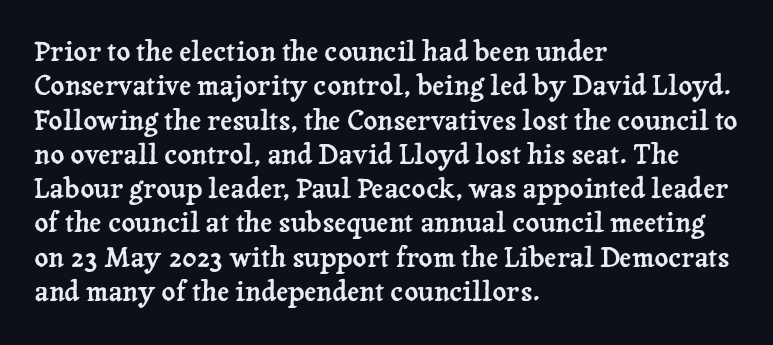
The image shows 27 px text type, upright; set left-aligned, normal line spacing (1.27x), normal letter spacing, not underlined.
